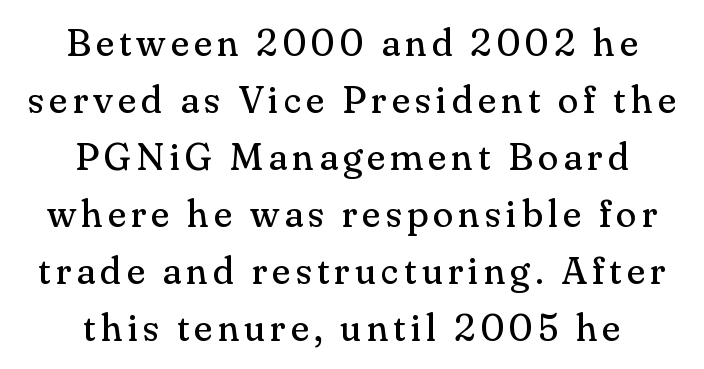
{"serif": "yes", "italic": "no", "bold": "no", "weight": "regular", "width": "normal", "stroke_contrast": "medium", "x_height": "small", "monospaced": "no", "underline": "no", "align": "center", "line_spacing": "normal", "line_spacing_ratio": 1.5, "glyph_px": 38}
